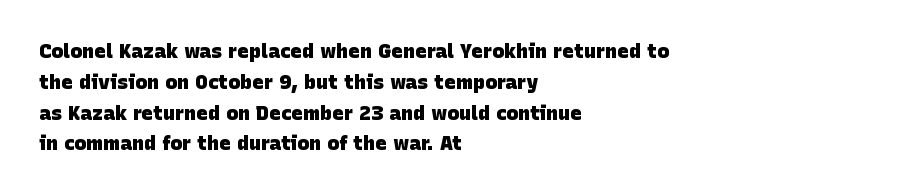
The image shows 20 px bold type; set left-aligned, normal line spacing (1.54x), normal letter spacing, not underlined.
